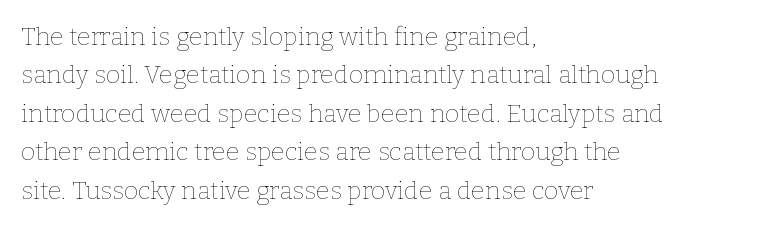
{"italic": "no", "bold": "no", "underline": "no", "align": "left", "line_spacing": "normal", "line_spacing_ratio": 1.54, "letter_spacing": "normal", "letter_spacing_em": 0.0, "glyph_px": 25}
